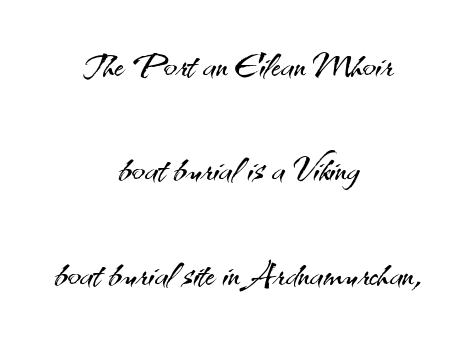
What's the leading like? Stretched, with rows far apart. Quick note: underline off. Standard letterfit; no display-style spreading of the glyphs. Summary of weight: not heavy and not bold.
